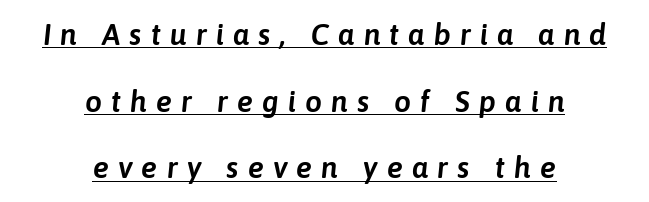
Short and long lines alike share a common midpoint. These lines have a slow, spaced-out rhythm from letter to letter. An italicized treatment has been applied to the whole sample. Looks like regular typesetting: each glyph gets only the width it needs. Widely set lines give the paragraph a tall, airy silhouette. Every word sits above its own underline.
